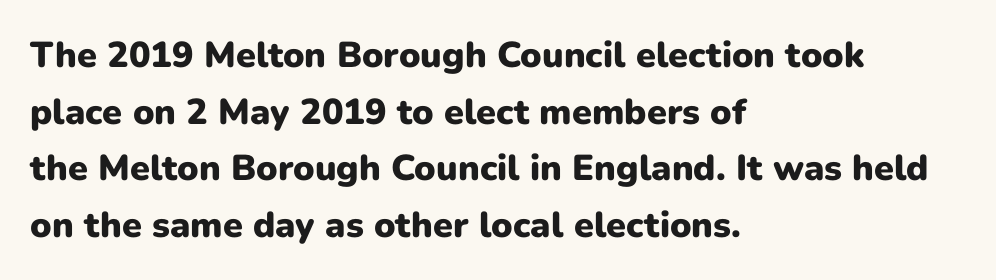
Q: Is the text bold? A: Yes.
Q: Is the text italic (slanted)? A: No, it is upright.
Q: Is the typeface a serif or a sans-serif typeface? A: Sans-serif.
Q: Is the text underlined? A: No.
Q: How is the paragraph aligned? A: Left-aligned.
Q: Is the spacing between letters normal or unusually wide? A: Normal.
Q: Is the spacing between lines tight, normal or loose? A: Normal.
Q: Width (condensed, normal, or wide)? A: Normal.
Q: Stroke contrast? A: Low.
Q: x-height? A: Medium.
Q: Monospaced? A: No.
